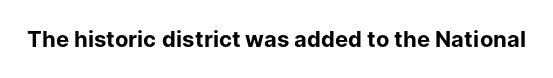
Q: Is the text bold? A: Yes.
Q: Is the text italic (slanted)? A: No, it is upright.
Q: Is the text underlined? A: No.
Q: Is the spacing between letters normal or unusually wide? A: Normal.
